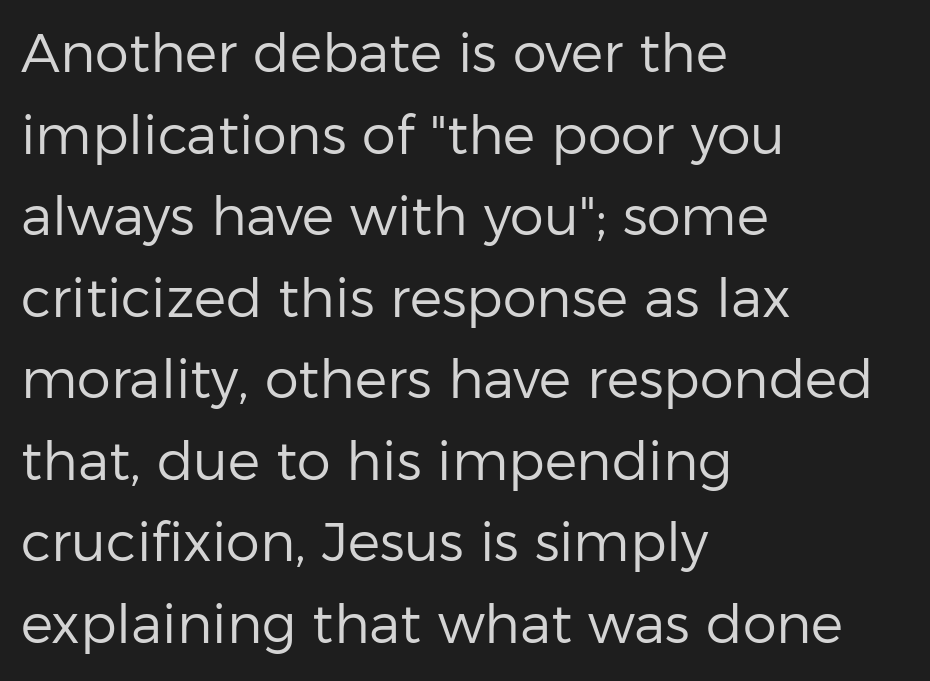
{"serif": "no", "italic": "no", "bold": "no", "weight": "regular", "width": "normal", "stroke_contrast": "low", "x_height": "medium", "monospaced": "no", "underline": "no", "align": "left", "line_spacing": "normal", "line_spacing_ratio": 1.51, "letter_spacing": "normal", "letter_spacing_em": 0.0, "glyph_px": 54}
